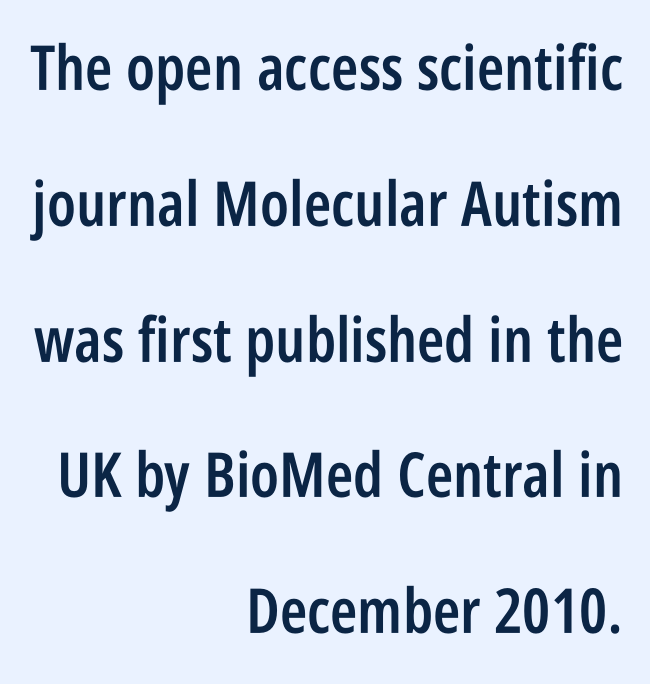
Q: Is the text bold? A: Semi-bold.
Q: Is the text italic (slanted)? A: No, it is upright.
Q: Is the typeface a serif or a sans-serif typeface? A: Sans-serif.
Q: Is the text underlined? A: No.
Q: How is the paragraph aligned? A: Right-aligned.
Q: Is the spacing between letters normal or unusually wide? A: Normal.
Q: Is the spacing between lines tight, normal or loose? A: Loose.
Q: Width (condensed, normal, or wide)? A: Condensed.
Q: Stroke contrast? A: Low.
Q: x-height? A: Large.
Q: Monospaced? A: No.
